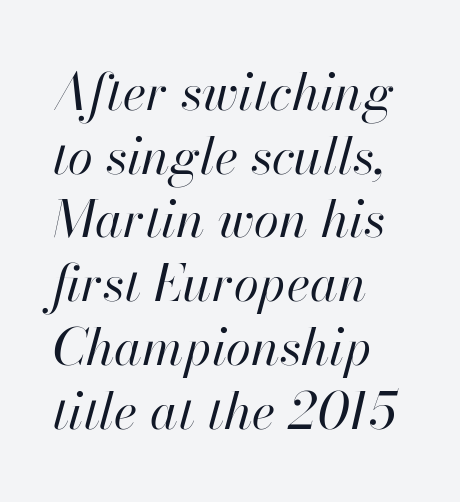
{"italic": "yes", "lean": "right", "slant_degrees": 13, "bold": "no", "weight": "regular", "width": "normal", "stroke_contrast": "high", "x_height": "small", "monospaced": "no", "underline": "no", "align": "left", "line_spacing": "normal", "line_spacing_ratio": 1.25, "letter_spacing": "normal", "letter_spacing_em": 0.0, "glyph_px": 51}
